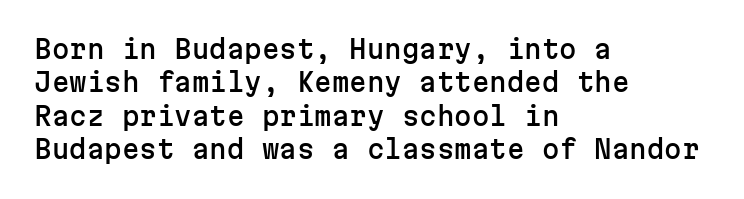
{"italic": "no", "underline": "no", "align": "left", "line_spacing": "normal", "line_spacing_ratio": 1.34, "letter_spacing": "normal", "letter_spacing_em": 0.0, "glyph_px": 25}
